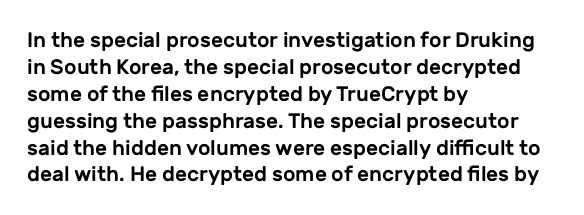
{"italic": "no", "underline": "no", "align": "left", "line_spacing": "normal", "line_spacing_ratio": 1.28, "letter_spacing": "normal", "letter_spacing_em": 0.0, "glyph_px": 21}
